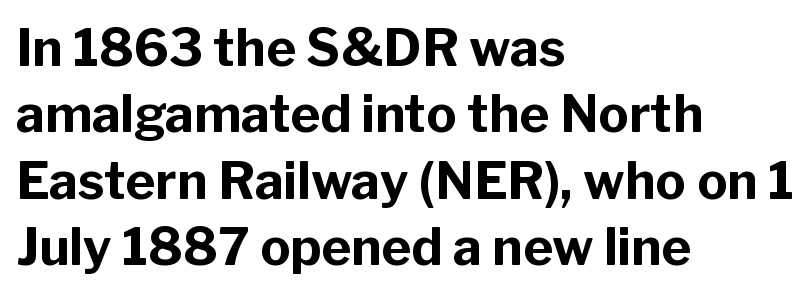
Q: Is the text bold? A: Yes.
Q: Is the text italic (slanted)? A: No, it is upright.
Q: Is the typeface a serif or a sans-serif typeface? A: Sans-serif.
Q: Is the text underlined? A: No.
Q: How is the paragraph aligned? A: Left-aligned.
Q: Is the spacing between letters normal or unusually wide? A: Normal.
Q: Is the spacing between lines tight, normal or loose? A: Normal.
Q: Width (condensed, normal, or wide)? A: Normal.
Q: Stroke contrast? A: Low.
Q: x-height? A: Medium.
Q: Monospaced? A: No.
